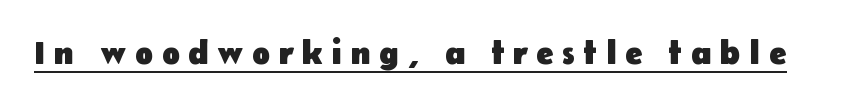
Q: Is the text bold? A: Yes.
Q: Is the text italic (slanted)? A: No, it is upright.
Q: Is the typeface a serif or a sans-serif typeface? A: Sans-serif.
Q: Is the text underlined? A: Yes.
Q: Is the spacing between letters normal or unusually wide? A: Unusually wide.
Q: Width (condensed, normal, or wide)? A: Normal.
Q: Stroke contrast? A: Low.
Q: x-height? A: Medium.
Q: Monospaced? A: No.
